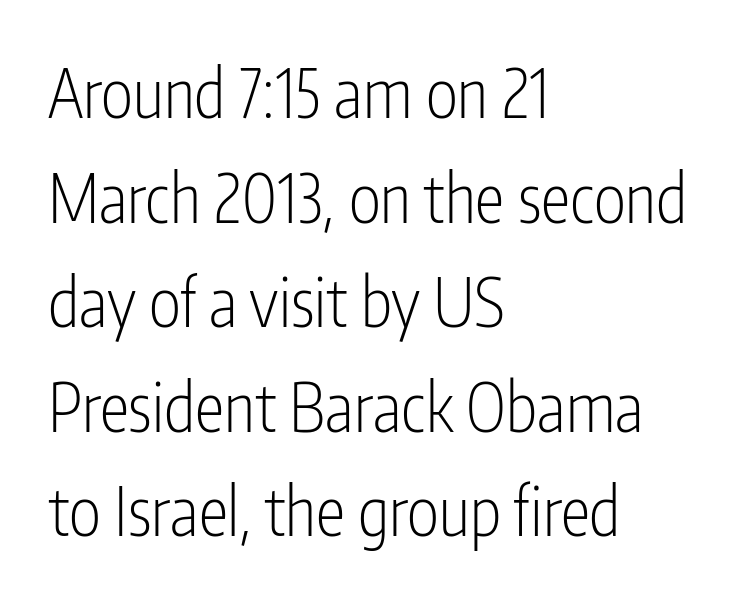
The compositor pushed each line to the left boundary. Examine the stroke ends and you'll find no serifs. Notice how descenders clear the ascenders below comfortably — that's standard leading. A quiet, ordinary-to-light weight characterises the typeface. Proportional: the letters do not fall into vertical columns. Check under the words: just untouched page.
